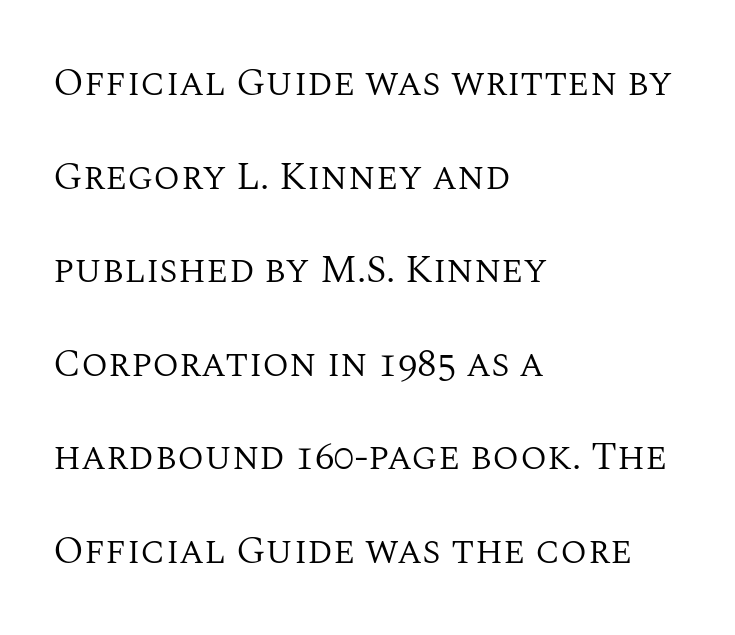
The image shows 39 px regular-weight serif type, upright; set left-aligned, loose line spacing (2.4x), normal letter spacing, not underlined; medium stroke contrast and a large x-height.
